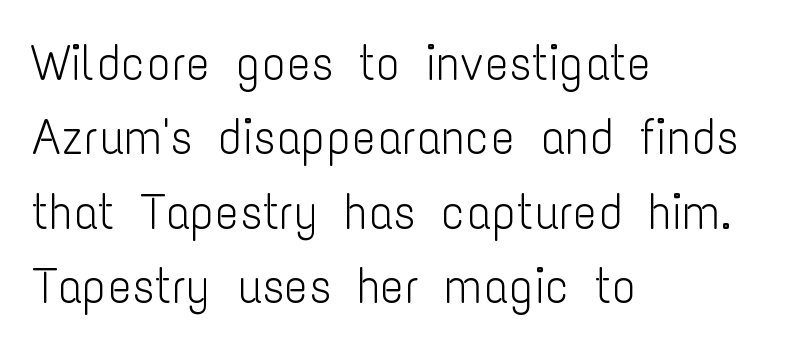
Q: Is the text bold? A: No.
Q: Is the text italic (slanted)? A: No, it is upright.
Q: Is the typeface a serif or a sans-serif typeface? A: Sans-serif.
Q: Is the text underlined? A: No.
Q: How is the paragraph aligned? A: Left-aligned.
Q: Is the spacing between letters normal or unusually wide? A: Normal.
Q: Is the spacing between lines tight, normal or loose? A: Normal.
Q: Width (condensed, normal, or wide)? A: Condensed.
Q: Stroke contrast? A: Low.
Q: x-height? A: Medium.
Q: Monospaced? A: No.
